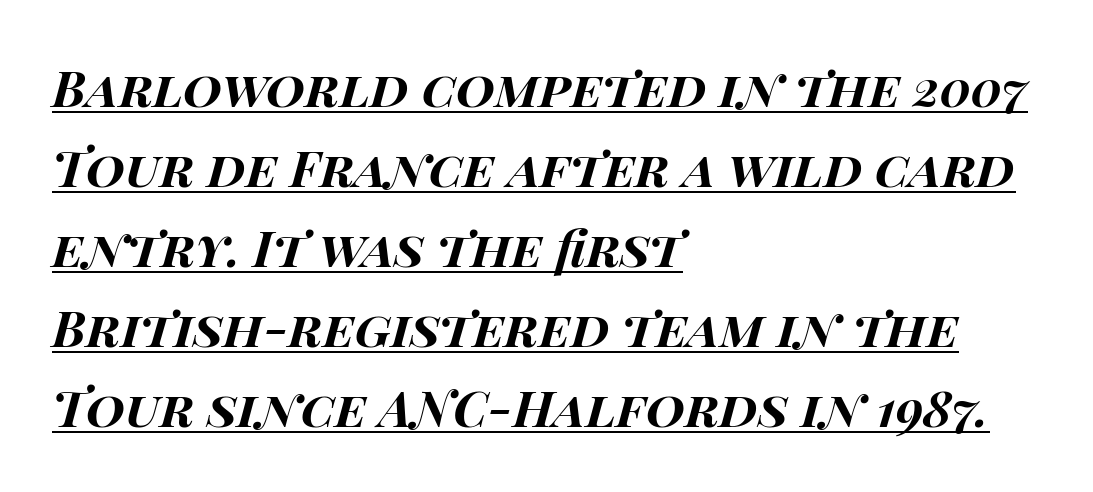
{"italic": "yes", "lean": "right", "slant_degrees": 14, "bold": "yes", "weight": "bold", "width": "wide", "stroke_contrast": "high", "x_height": "large", "monospaced": "no", "underline": "yes", "align": "left", "line_spacing": "normal", "line_spacing_ratio": 1.6, "letter_spacing": "normal", "letter_spacing_em": 0.0, "glyph_px": 50}
